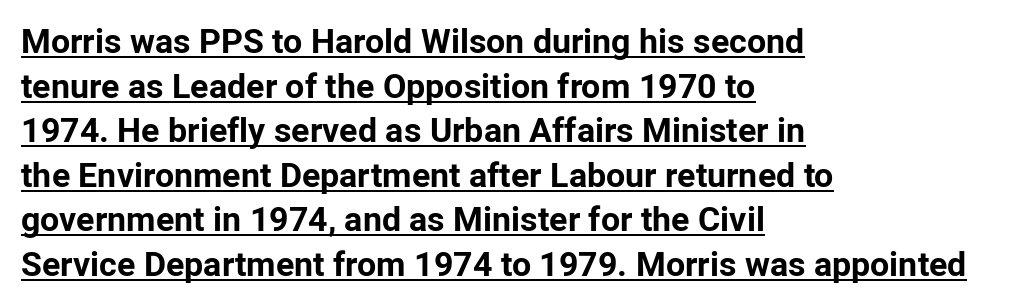
Q: Is the text bold? A: Yes.
Q: Is the text italic (slanted)? A: No, it is upright.
Q: Is the typeface a serif or a sans-serif typeface? A: Sans-serif.
Q: Is the text underlined? A: Yes.
Q: How is the paragraph aligned? A: Left-aligned.
Q: Is the spacing between letters normal or unusually wide? A: Normal.
Q: Is the spacing between lines tight, normal or loose? A: Normal.
Q: Width (condensed, normal, or wide)? A: Normal.
Q: Stroke contrast? A: Low.
Q: x-height? A: Medium.
Q: Monospaced? A: No.
